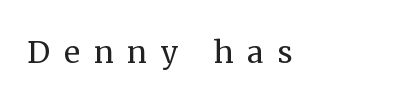
{"serif": "yes", "italic": "no", "bold": "no", "weight": "regular", "width": "normal", "stroke_contrast": "medium", "x_height": "medium", "monospaced": "no", "underline": "no", "letter_spacing": "wide", "letter_spacing_em": 0.33, "glyph_px": 41}
